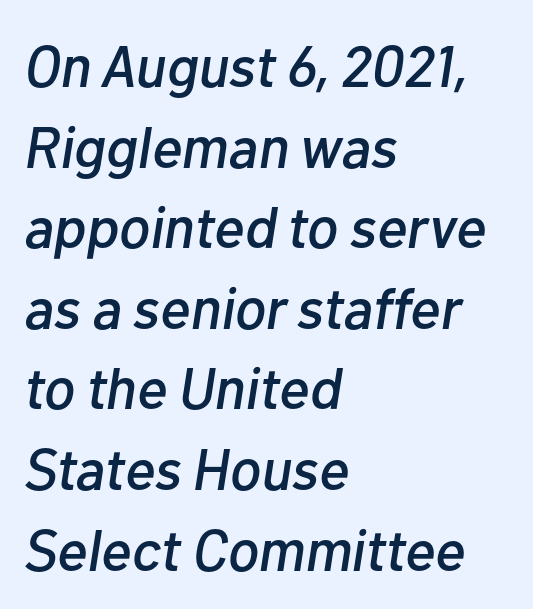
Designer's note — italics engaged. This sample uses plain, unmodified letter spacing. Anything drawn beneath the words? Only blank space. The lines sit at an ordinary, default distance from one another. A typesetter would call this proportional, since set widths differ per character.
